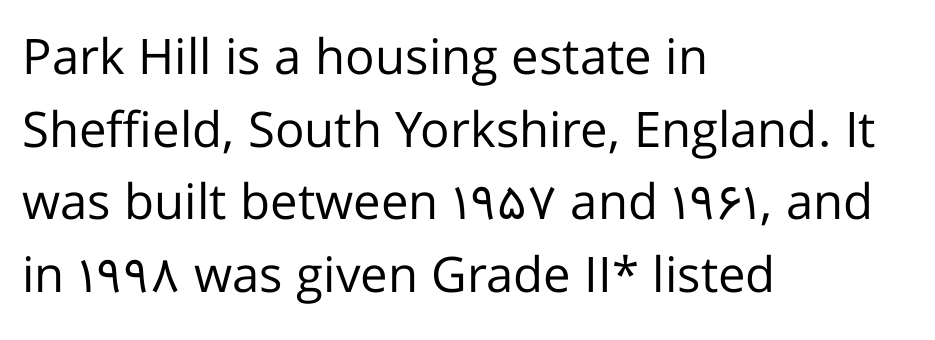
Q: Is the text bold? A: No.
Q: Is the text italic (slanted)? A: No, it is upright.
Q: Is the typeface a serif or a sans-serif typeface? A: Sans-serif.
Q: Is the text underlined? A: No.
Q: How is the paragraph aligned? A: Left-aligned.
Q: Is the spacing between letters normal or unusually wide? A: Normal.
Q: Is the spacing between lines tight, normal or loose? A: Normal.
Q: Width (condensed, normal, or wide)? A: Normal.
Q: Stroke contrast? A: Low.
Q: x-height? A: Medium.
Q: Monospaced? A: No.
